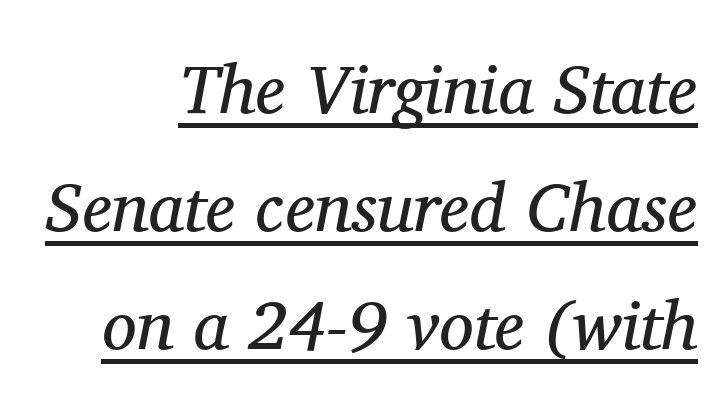
Every row of glyphs terminates at an identical x-position on the right. These lines were composed using italics. Varying glyph widths throughout — classic text-font behaviour. Stem width sits at or under what a default text font uses. A typesetter would label this face a serif. Does a line run under the words? Yes, clearly.
